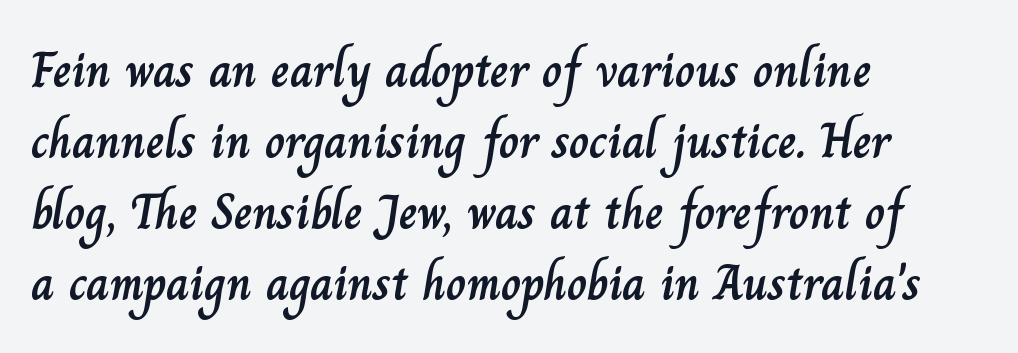
Q: Is the text italic (slanted)? A: Yes.
Q: Is the text underlined? A: No.
Q: How is the paragraph aligned? A: Left-aligned.
Q: Is the spacing between letters normal or unusually wide? A: Normal.
Q: Is the spacing between lines tight, normal or loose? A: Normal.
Q: Width (condensed, normal, or wide)? A: Normal.
Q: Stroke contrast? A: Low.
Q: x-height? A: Small.
Q: Monospaced? A: No.
